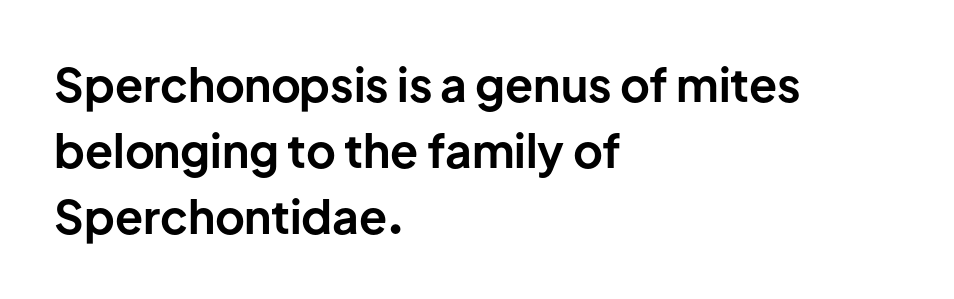
{"serif": "no", "italic": "no", "bold": "yes", "weight": "bold", "width": "normal", "stroke_contrast": "low", "x_height": "medium", "monospaced": "no", "underline": "no", "align": "left", "line_spacing": "normal", "line_spacing_ratio": 1.43, "letter_spacing": "normal", "letter_spacing_em": 0.0, "glyph_px": 46}
